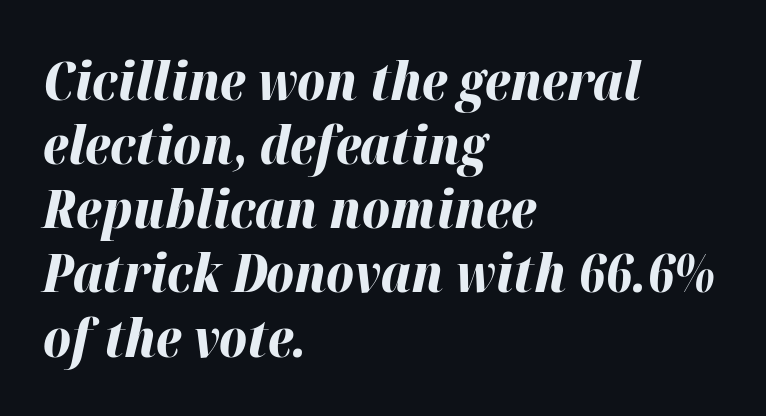
Q: Is the text bold? A: Yes.
Q: Is the text italic (slanted)? A: Yes, it leans right by about 12 degrees.
Q: Is the text underlined? A: No.
Q: How is the paragraph aligned? A: Left-aligned.
Q: Is the spacing between letters normal or unusually wide? A: Normal.
Q: Width (condensed, normal, or wide)? A: Normal.
Q: Stroke contrast? A: High.
Q: x-height? A: Medium.
Q: Monospaced? A: No.
